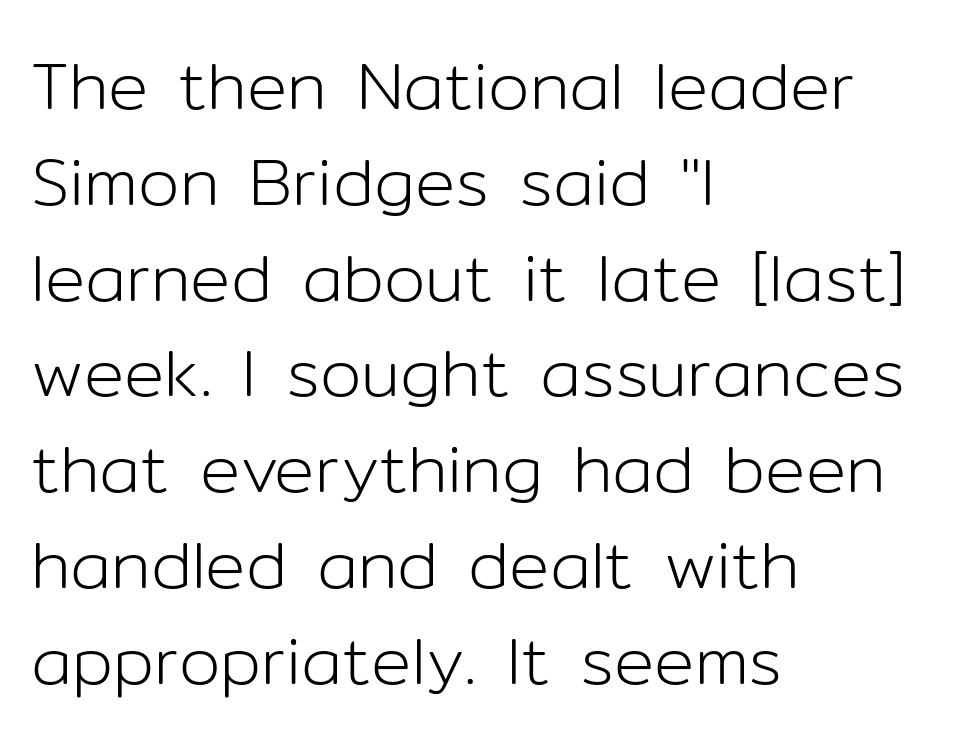
The image shows 67 px light sans-serif type, upright; set left-aligned, normal line spacing (1.43x), normal letter spacing, not underlined; low stroke contrast and a medium x-height.
